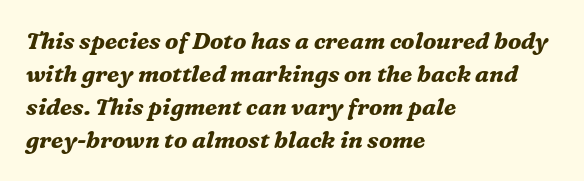
The image shows 23 px bold type, italic (leaning right); set left-aligned, normal line spacing (1.44x), normal letter spacing, not underlined.
